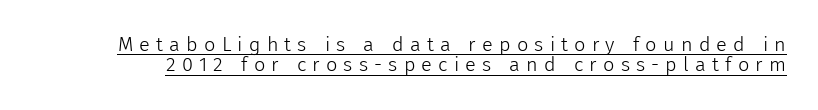
Does a line run under the words? Yes, clearly. Letter spacing: wide. Is the stroke heavy? The answer is a plain regular-or-lighter. Tightly led — the rows are bunched. If you drew a line through each stem, it would be perfectly vertical.
